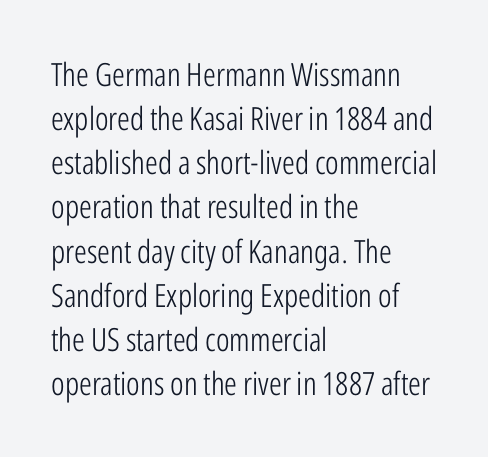
The image shows 32 px light, condensed sans-serif type, upright; set left-aligned, normal line spacing (1.38x), normal letter spacing, not underlined; low stroke contrast and a medium x-height.
